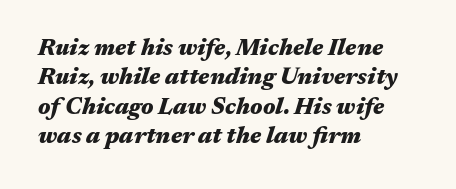
The image shows 23 px bold type, italic (leaning right); set left-aligned, normal line spacing (1.28x), normal letter spacing, not underlined.
